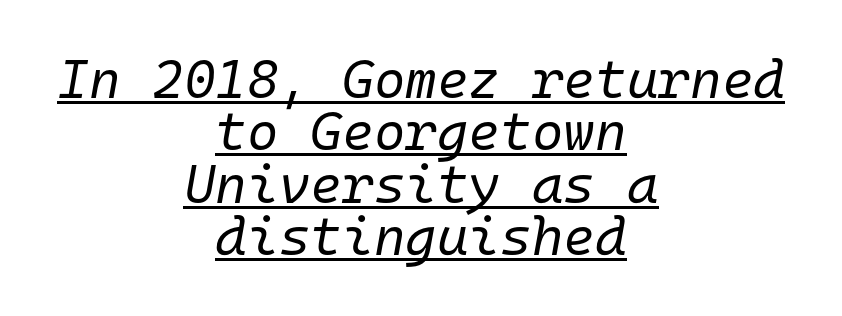
An italicized treatment has been applied to the whole sample. The line texture is even and compact thanks to regular tracking. Caption: face not bold, strokes unweighted. Horizontal bands of white between lines are thin slivers. Horizontally, the lines are justified to the midpoint only. The rendering uses the underline text-decoration.
